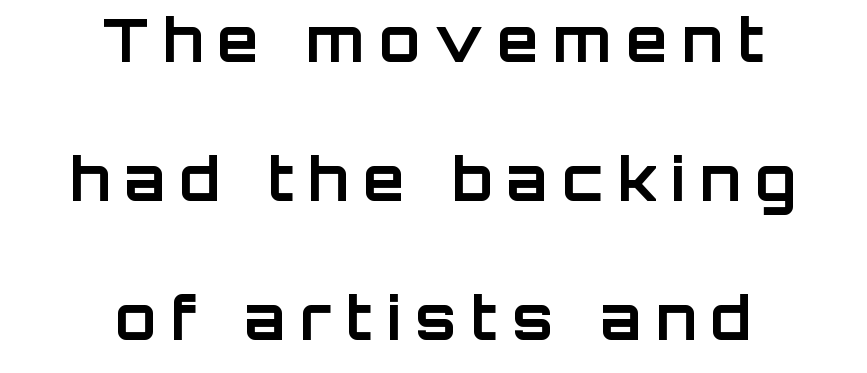
{"serif": "no", "italic": "no", "bold": "yes", "weight": "bold", "width": "normal", "stroke_contrast": "low", "x_height": "large", "monospaced": "no", "underline": "no", "align": "center", "line_spacing": "loose", "line_spacing_ratio": 2.32, "letter_spacing": "wide", "letter_spacing_em": 0.24, "glyph_px": 60}
